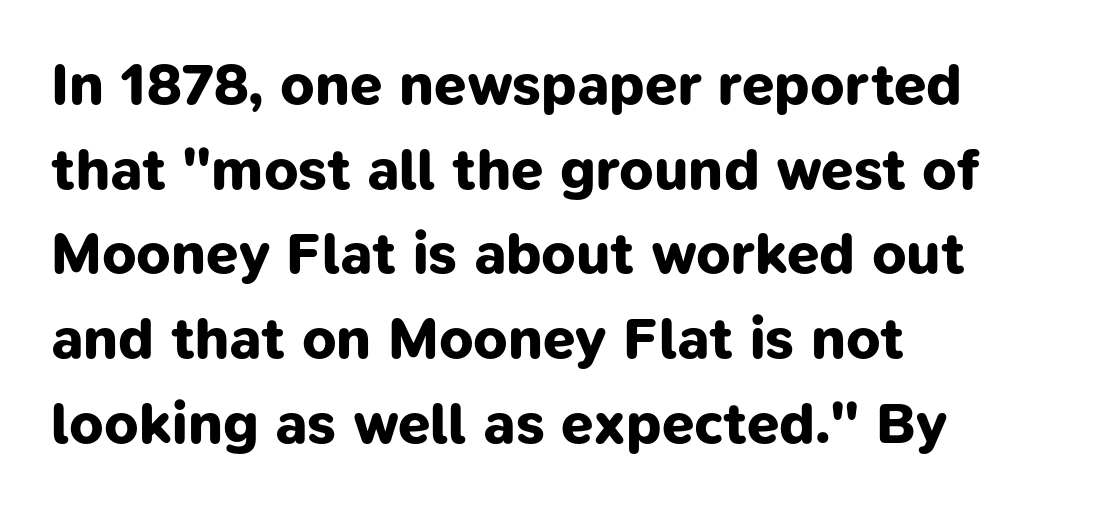
Every row of glyphs begins at an identical x-position on the left. Letter spacing: default. Baseline-to-baseline distance is the conventional proportion of letter height. Summary of weight: heavy, a full bold. I'd call this a sans setting — the letters go barefoot.
